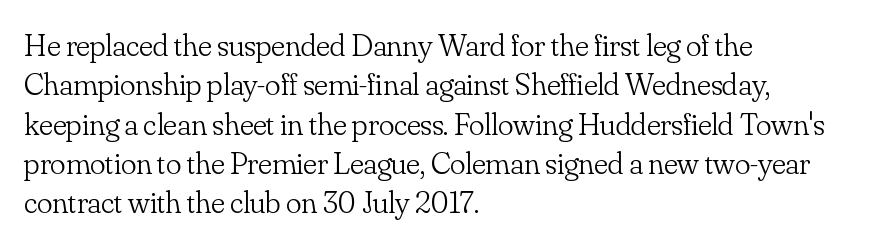
The image shows 32 px light serif type, upright; set left-aligned, line spacing 1.23x, normal letter spacing, not underlined; low stroke contrast and a small x-height.
